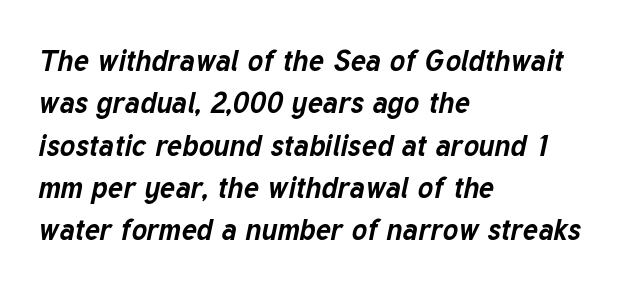
{"italic": "yes", "lean": "right", "slant_degrees": 12, "bold": "yes", "weight": "bold", "width": "normal", "stroke_contrast": "low", "x_height": "medium", "monospaced": "no", "underline": "no", "align": "left", "line_spacing": "normal", "line_spacing_ratio": 1.46, "letter_spacing": "normal", "letter_spacing_em": 0.0, "glyph_px": 29}
